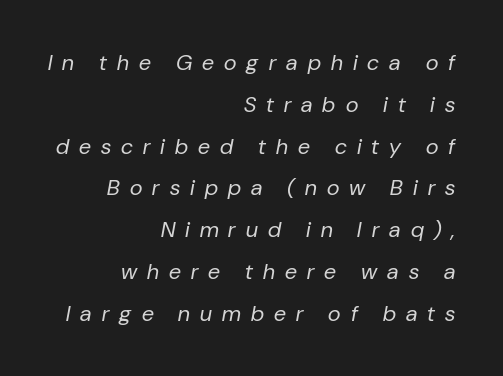
Q: Is the text bold? A: No.
Q: Is the text italic (slanted)? A: Yes, it leans right by about 10 degrees.
Q: Is the text underlined? A: No.
Q: How is the paragraph aligned? A: Right-aligned.
Q: Is the spacing between letters normal or unusually wide? A: Unusually wide.
Q: Is the spacing between lines tight, normal or loose? A: Loose.
